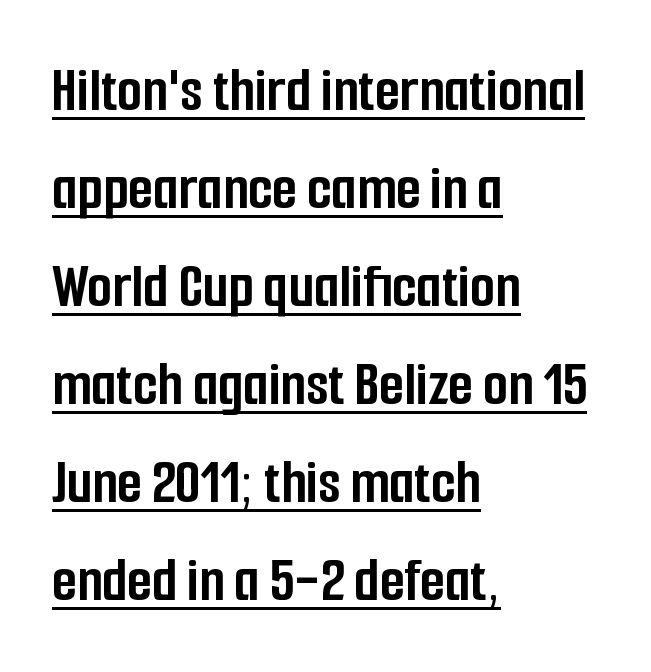
The image shows 64 px semibold, condensed sans-serif type, upright; set left-aligned, normal line spacing (1.53x), normal letter spacing, underlined; low stroke contrast and a medium x-height.
